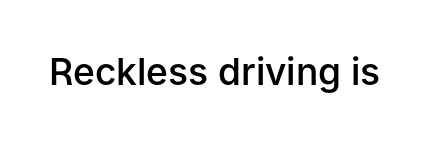
Q: Is the text bold? A: Semi-bold.
Q: Is the text italic (slanted)? A: No, it is upright.
Q: Is the typeface a serif or a sans-serif typeface? A: Sans-serif.
Q: Is the text underlined? A: No.
Q: Is the spacing between letters normal or unusually wide? A: Normal.
Q: Width (condensed, normal, or wide)? A: Normal.
Q: Stroke contrast? A: Low.
Q: x-height? A: Medium.
Q: Monospaced? A: No.
